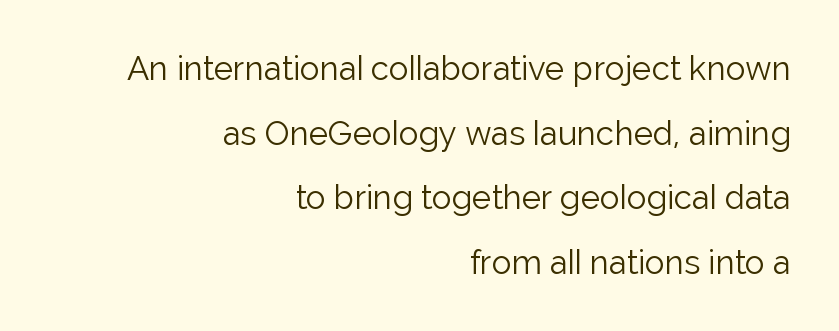
{"serif": "no", "italic": "no", "bold": "no", "weight": "light", "width": "normal", "stroke_contrast": "low", "x_height": "medium", "monospaced": "no", "underline": "no", "align": "right", "line_spacing": "loose", "line_spacing_ratio": 1.96, "letter_spacing": "normal", "letter_spacing_em": 0.0, "glyph_px": 33}
